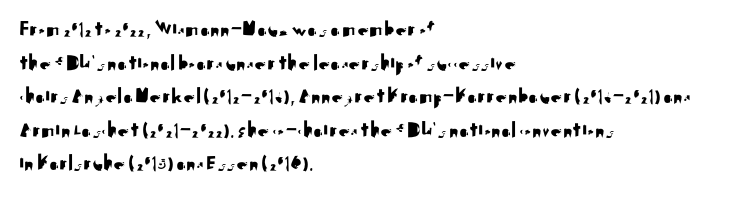
The image shows 23 px text type, upright; set left-aligned, normal line spacing (1.46x), normal letter spacing, not underlined.
